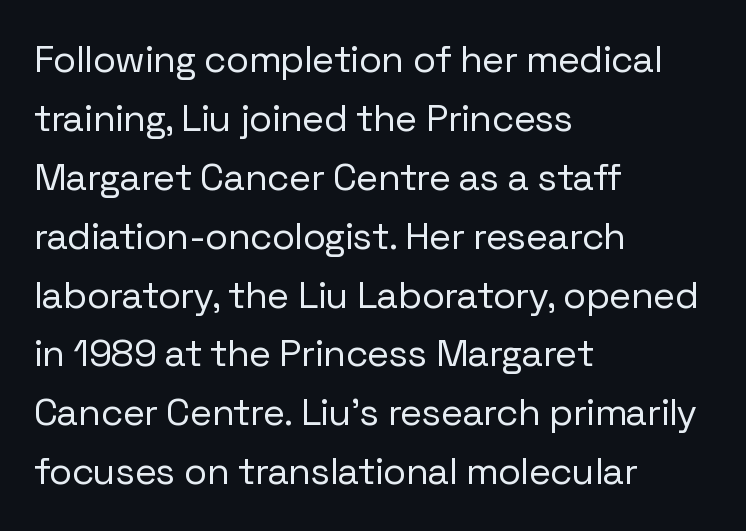
The image shows 38 px regular-weight sans-serif type, upright; set left-aligned, normal line spacing (1.55x), normal letter spacing, not underlined; low stroke contrast and a medium x-height.
